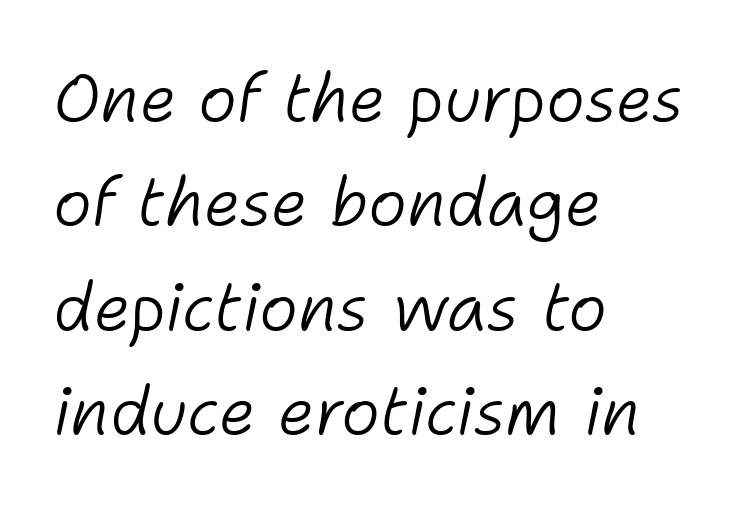
{"italic": "yes", "lean": "right", "slant_degrees": 11, "bold": "no", "weight": "light", "width": "normal", "stroke_contrast": "low", "x_height": "medium", "monospaced": "no", "underline": "no", "align": "left", "line_spacing": "normal", "line_spacing_ratio": 1.58, "letter_spacing": "normal", "letter_spacing_em": 0.0, "glyph_px": 66}
